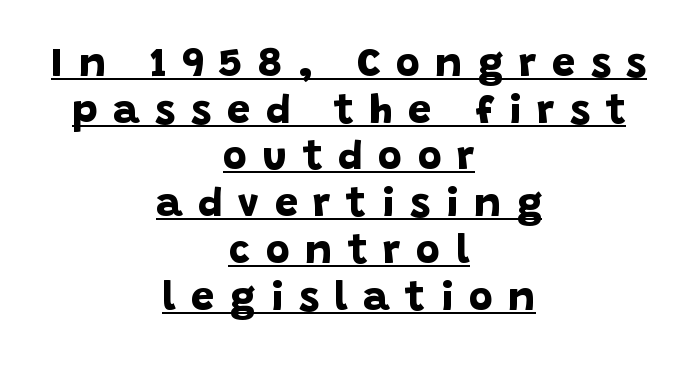
Q: Is the text bold? A: Yes.
Q: Is the typeface a serif or a sans-serif typeface? A: Sans-serif.
Q: Is the text underlined? A: Yes.
Q: How is the paragraph aligned? A: Centered.
Q: Is the spacing between letters normal or unusually wide? A: Unusually wide.
Q: Is the spacing between lines tight, normal or loose? A: Tight.
Q: Width (condensed, normal, or wide)? A: Normal.
Q: Stroke contrast? A: Low.
Q: x-height? A: Large.
Q: Monospaced? A: No.
